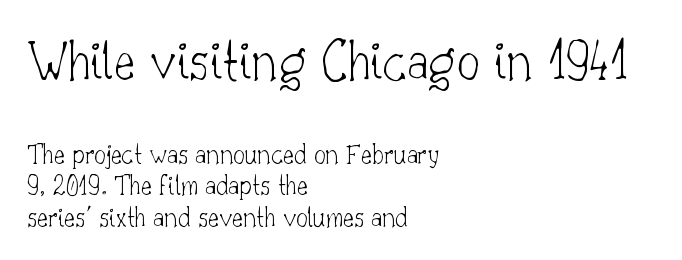
Q: Is the text bold? A: No.
Q: Is the text italic (slanted)? A: No, it is upright.
Q: Is the typeface a serif or a sans-serif typeface? A: Serif.
Q: Is the text underlined? A: No.
Q: How is the paragraph aligned? A: Left-aligned.
Q: Is the spacing between letters normal or unusually wide? A: Normal.
Q: Is the spacing between lines tight, normal or loose? A: Tight.
Q: Which block of text is set in a larger size, the first (top) or the second (bottom)? A: The first (top) one.
Q: Width (condensed, normal, or wide)? A: Normal.
Q: Stroke contrast? A: Low.
Q: x-height? A: Small.
Q: Monospaced? A: No.
